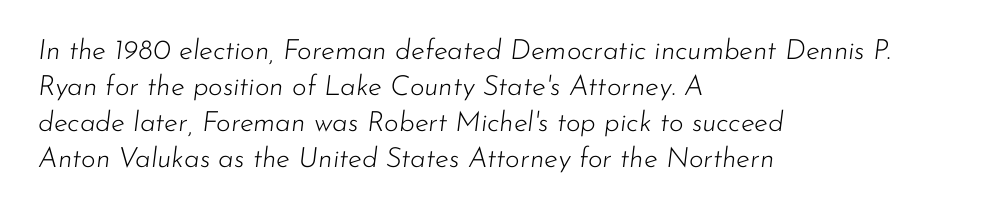
The image shows 28 px light type, italic (leaning right); set left-aligned, normal line spacing (1.28x), normal letter spacing, not underlined; low stroke contrast and a small x-height.
